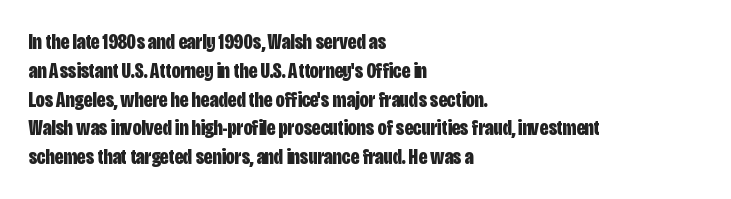
The image shows 22 px bold type, upright; set left-aligned, normal line spacing (1.31x), normal letter spacing, not underlined.
